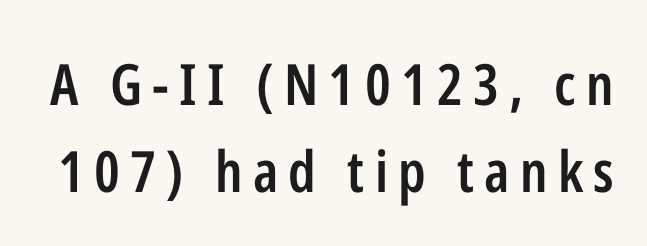
{"serif": "no", "italic": "no", "bold": "semi", "weight": "semibold", "width": "condensed", "stroke_contrast": "low", "x_height": "medium", "monospaced": "no", "underline": "no", "line_spacing": "normal", "line_spacing_ratio": 1.53, "glyph_px": 57}
